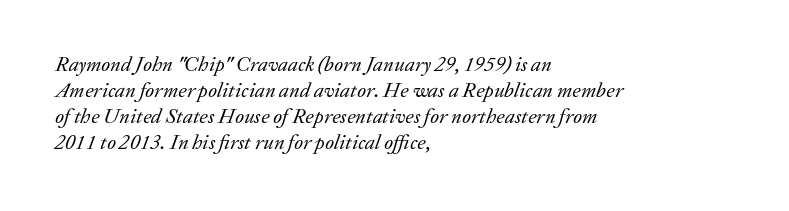
Any mark beneath the type? The region is blank. The typography opts for an oblique posture over an upright one. The cut favours lightness, reaching ordinary text weight at its darkest. The paragraph shown leans on its left margin. Here the glyphs are tracked normally, forming tight word shapes.
